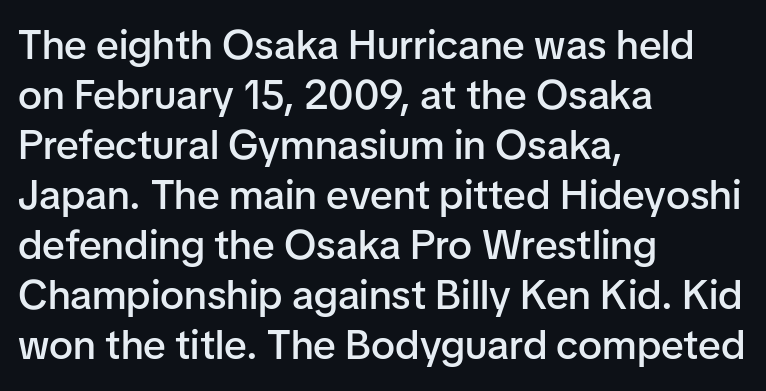
{"serif": "no", "italic": "no", "bold": "semi", "weight": "semibold", "width": "normal", "stroke_contrast": "low", "x_height": "medium", "monospaced": "no", "underline": "no", "align": "left", "line_spacing_ratio": 1.22, "letter_spacing": "normal", "letter_spacing_em": 0.0, "glyph_px": 41}
